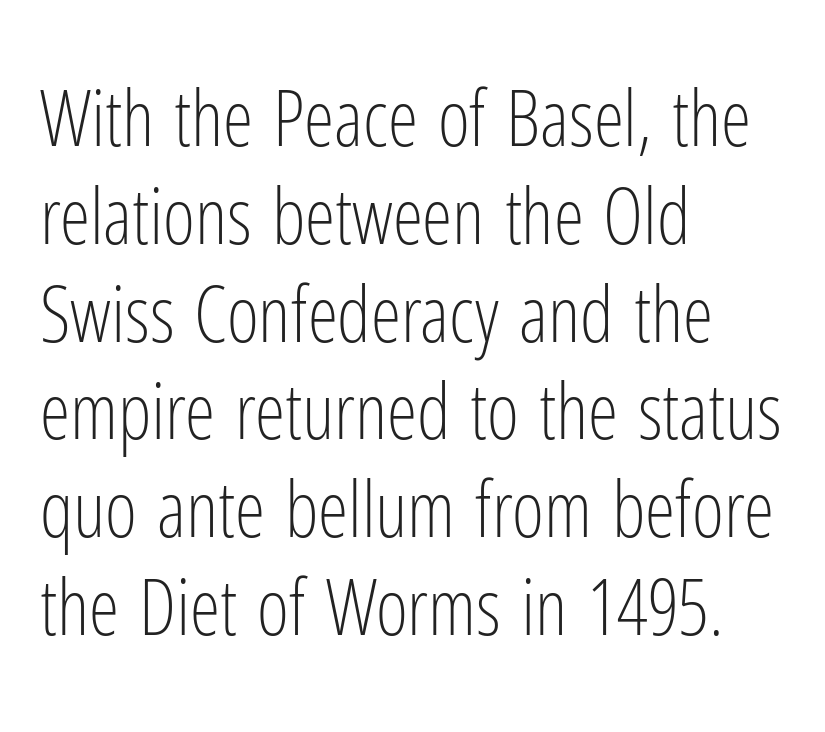
Plain, unruled lines of type. Leading: standard. No letter is thick-stroked: the sample isn't bold. The ragged edge is on the right, which tells us the setting is flush left.
